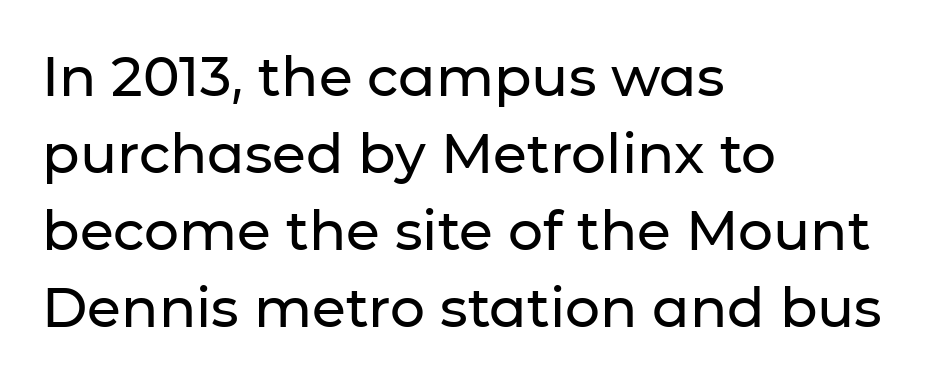
Q: Is the text italic (slanted)? A: No, it is upright.
Q: Is the typeface a serif or a sans-serif typeface? A: Sans-serif.
Q: Is the text underlined? A: No.
Q: How is the paragraph aligned? A: Left-aligned.
Q: Is the spacing between letters normal or unusually wide? A: Normal.
Q: Is the spacing between lines tight, normal or loose? A: Normal.
Q: Width (condensed, normal, or wide)? A: Normal.
Q: Stroke contrast? A: Low.
Q: x-height? A: Medium.
Q: Monospaced? A: No.
